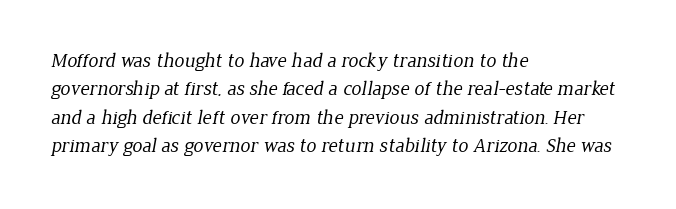
{"bold": "no", "underline": "no", "align": "left", "line_spacing": "normal", "line_spacing_ratio": 1.42, "letter_spacing": "normal", "letter_spacing_em": 0.0, "glyph_px": 20}
